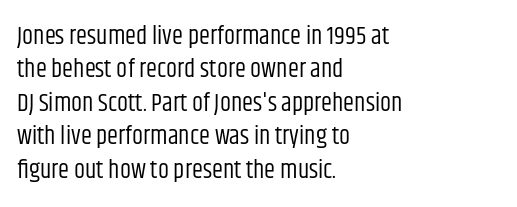
{"italic": "no", "bold": "no", "underline": "no", "align": "left", "line_spacing": "normal", "line_spacing_ratio": 1.34, "letter_spacing": "normal", "letter_spacing_em": 0.0, "glyph_px": 25}
